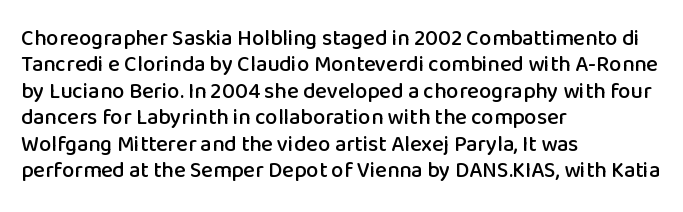
{"italic": "no", "underline": "no", "align": "left", "line_spacing_ratio": 1.2, "letter_spacing": "normal", "letter_spacing_em": 0.0, "glyph_px": 22}
